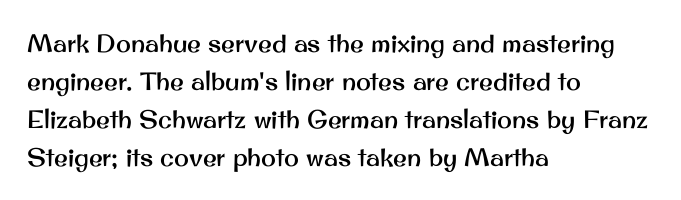
The image shows 25 px text type, upright; set left-aligned, normal line spacing (1.52x), normal letter spacing, not underlined.
